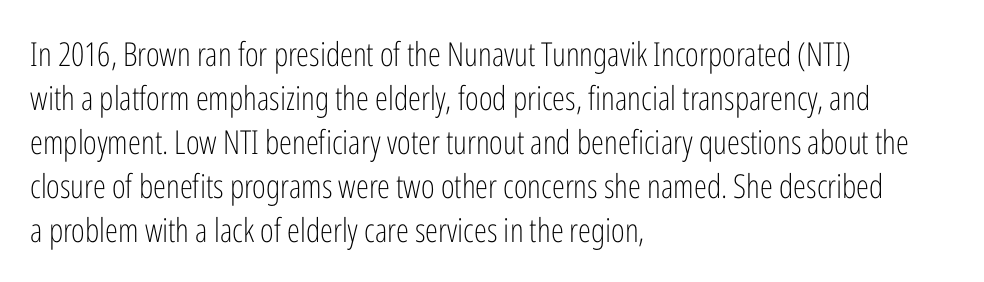
The image shows 33 px light, condensed sans-serif type, upright; set left-aligned, normal line spacing (1.33x), normal letter spacing, not underlined; low stroke contrast and a medium x-height.
